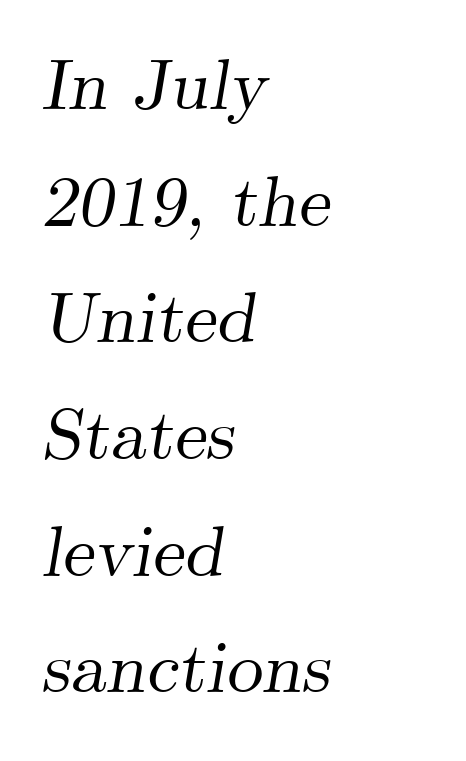
The image shows 72 px serif type, italic (leaning right); set left-aligned, normal line spacing (1.62x), normal letter spacing, not underlined; medium stroke contrast and a small x-height.
